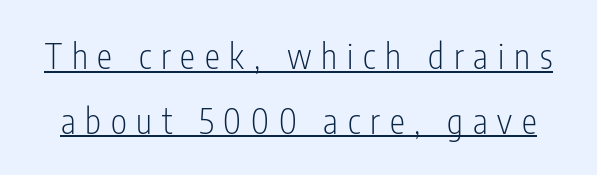
The image shows 34 px light, condensed sans-serif type, upright; set loose line spacing (1.9x), unusually wide letter spacing (+0.29 em), underlined; low stroke contrast and a medium x-height.
